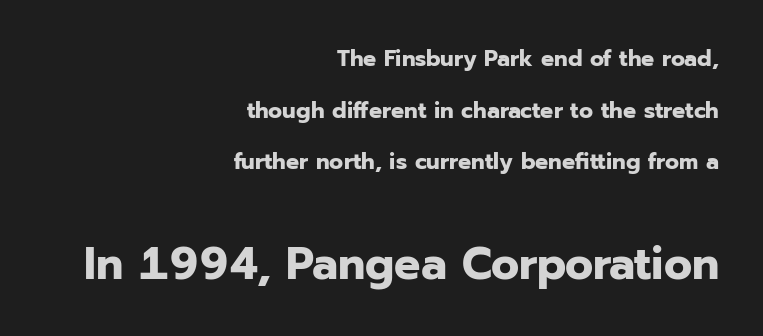
Line spacing here is loose. Set as a true bold cut, around the 700 mark. The face used here is proportionally spaced, like ordinary book or web type. Vertical strokes here are truly vertical. Does the copy run flush right? Yes — the right margin is perfectly even.
